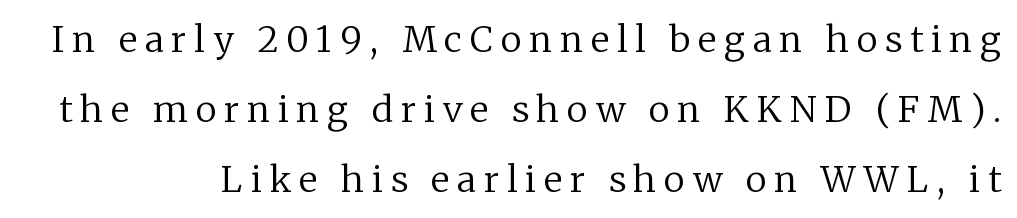
The image shows 36 px regular-weight serif type, upright; set loose line spacing (1.94x), unusually wide letter spacing (+0.22 em), not underlined; low stroke contrast and a medium x-height.
